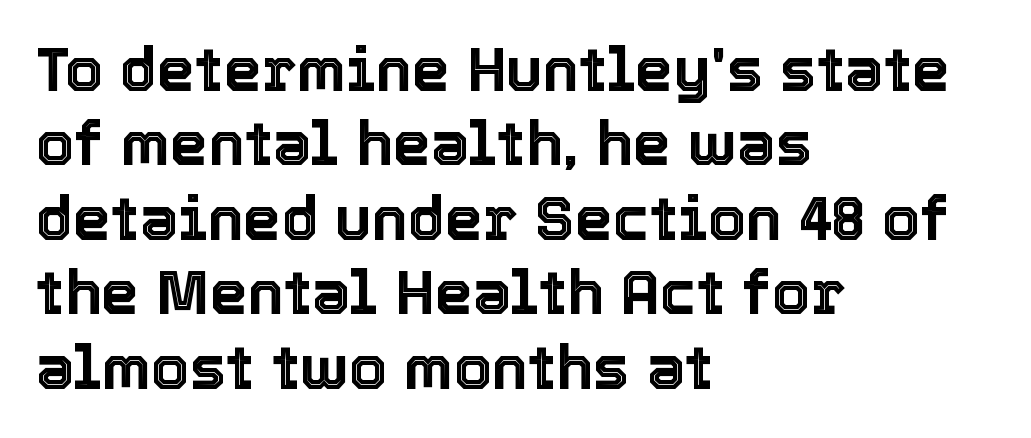
The image shows 61 px text type, upright; set left-aligned, line spacing 1.22x, normal letter spacing, not underlined; a medium x-height.
